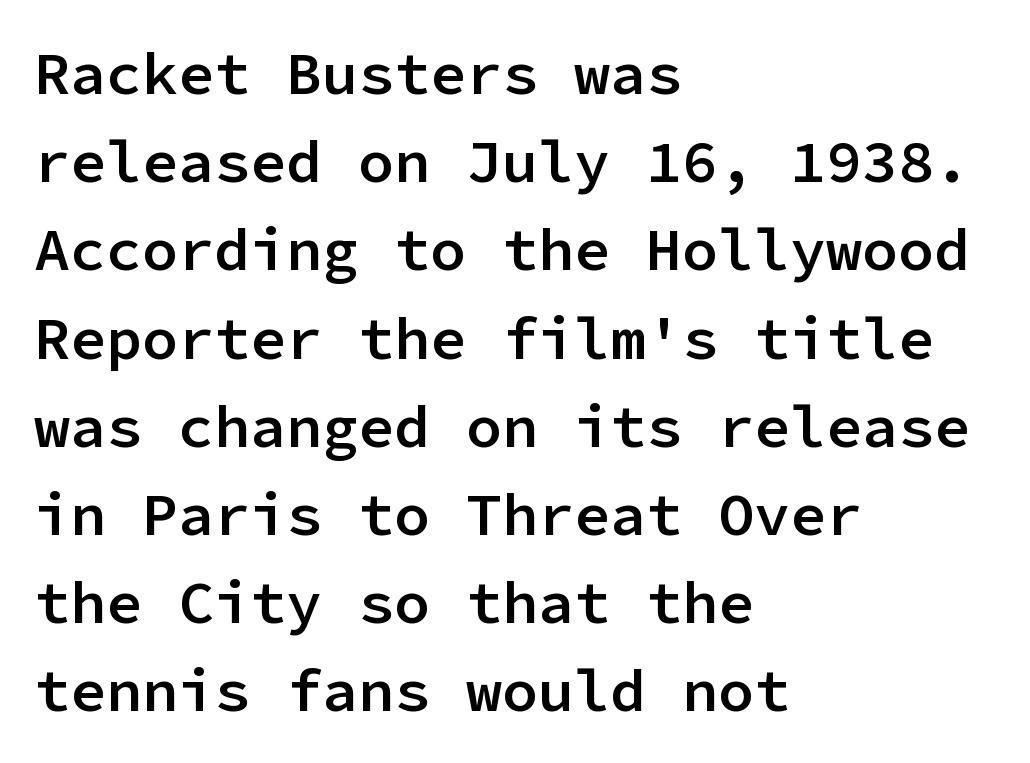
The image shows 60 px semibold sans-serif type, upright, monospaced; set left-aligned, normal line spacing (1.47x), normal letter spacing, not underlined; low stroke contrast and a medium x-height.
